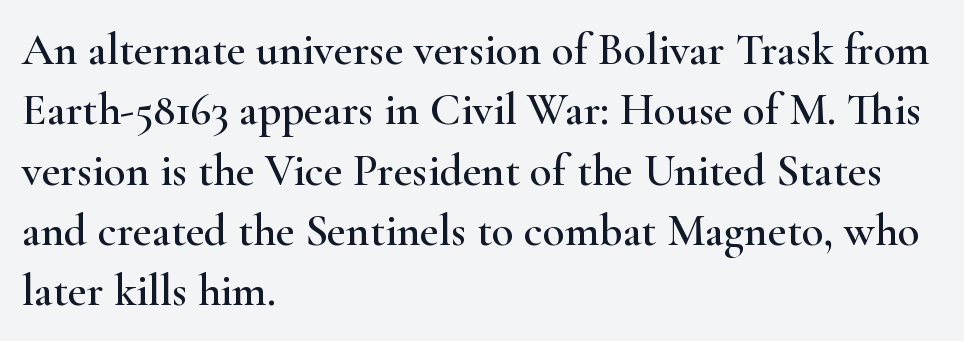
The image shows 45 px wide serif type, upright; set left-aligned, normal line spacing (1.34x), normal letter spacing, not underlined; high stroke contrast and a small x-height.
